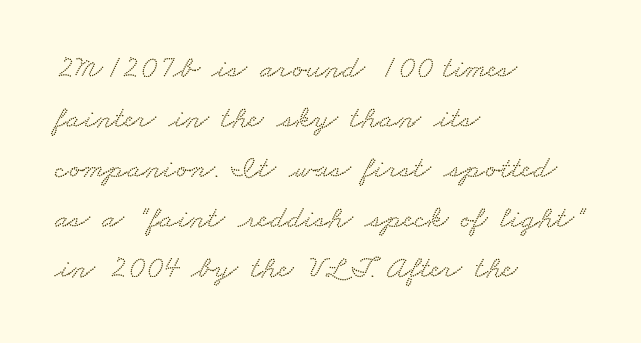
Interline gaps are of average width in this sample. The typeface chosen for these lines features serifs. The face used here is proportionally spaced, like ordinary book or web type. The letters sit at their default tracking, neither squeezed nor spread. The area under the type is left untouched.
